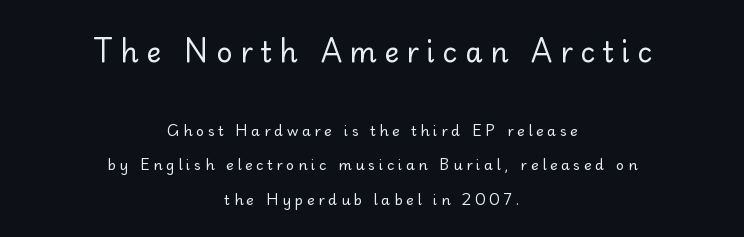
Q: Is the text bold? A: No.
Q: Is the text italic (slanted)? A: No, it is upright.
Q: Is the typeface a serif or a sans-serif typeface? A: Sans-serif.
Q: Is the text underlined? A: No.
Q: How is the paragraph aligned? A: Centered.
Q: Is the spacing between letters normal or unusually wide? A: Unusually wide.
Q: Is the spacing between lines tight, normal or loose? A: Loose.
Q: Which block of text is set in a larger size, the first (top) or the second (bottom)? A: The first (top) one.
Q: Width (condensed, normal, or wide)? A: Normal.
Q: Stroke contrast? A: Low.
Q: x-height? A: Small.
Q: Monospaced? A: No.
